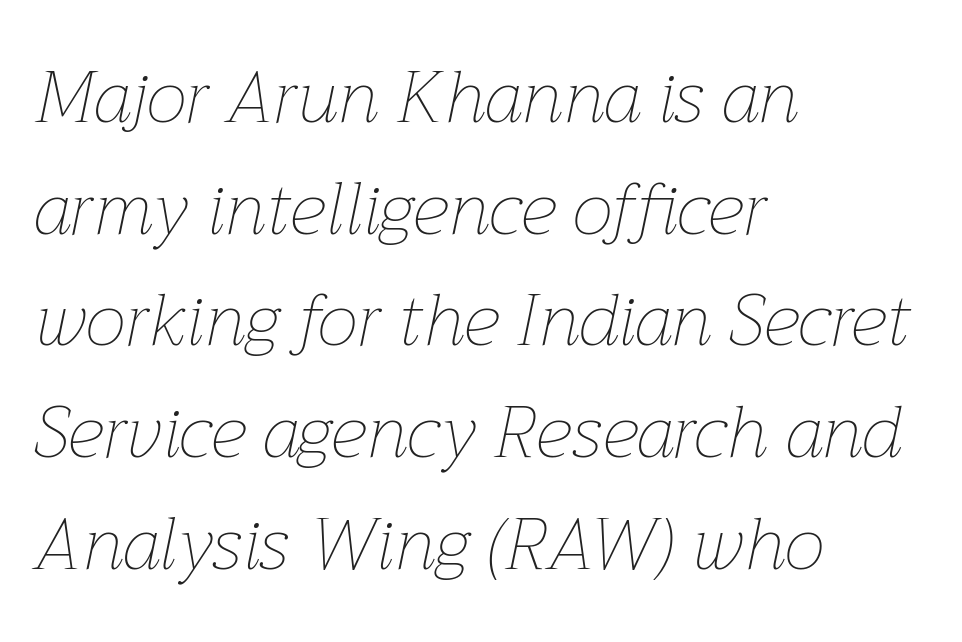
{"italic": "yes", "lean": "right", "slant_degrees": 12, "bold": "no", "weight": "thin", "width": "normal", "stroke_contrast": "low", "x_height": "medium", "monospaced": "no", "underline": "no", "align": "left", "line_spacing": "normal", "line_spacing_ratio": 1.53, "letter_spacing": "normal", "letter_spacing_em": 0.0, "glyph_px": 73}
